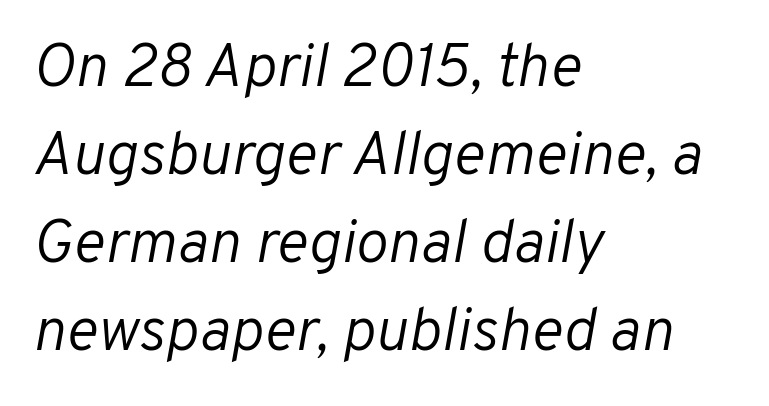
Leading matches the norm, producing a regular column. Letters have the restrained weight of plain body copy at most. It's the slanting kind of type. The letters advance in unequal steps, a hallmark of proportional type.
